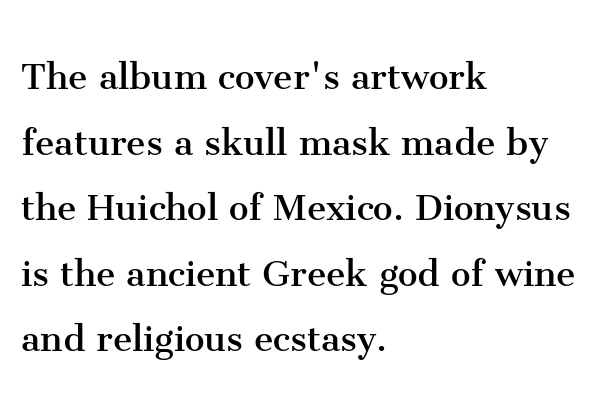
Proportional: the letters do not fall into vertical columns. Evenly set lines give the paragraph a standard silhouette. The foot of each line stays bare and open. The typeface has the unassuming heft of standard copy or less.
